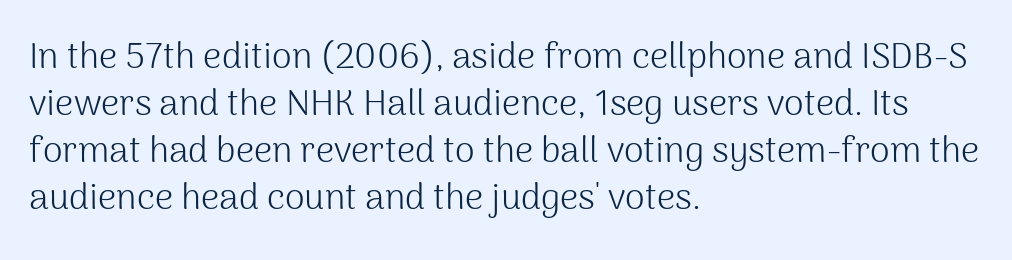
The image shows 36 px light sans-serif type, upright; set left-aligned, normal line spacing (1.31x), normal letter spacing, not underlined; medium stroke contrast and a medium x-height.
